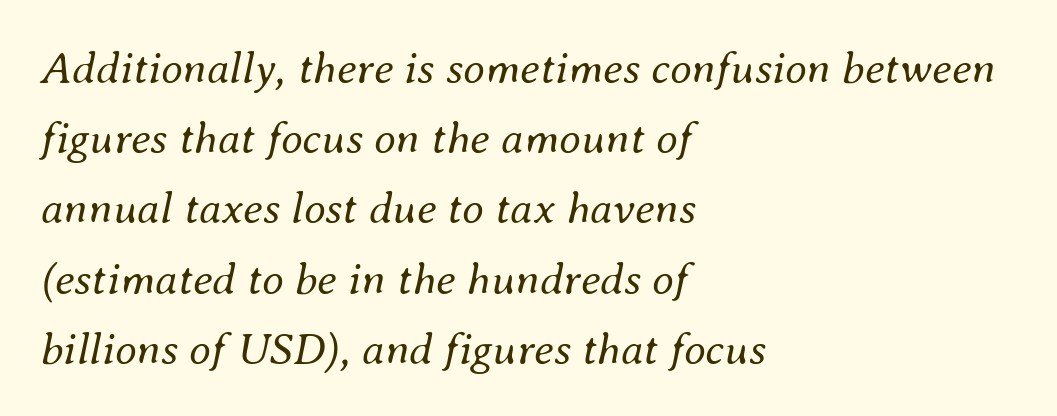
Q: Is the text bold? A: No.
Q: Is the text italic (slanted)? A: Yes, it leans right by about 8 degrees.
Q: Is the text underlined? A: No.
Q: How is the paragraph aligned? A: Left-aligned.
Q: Is the spacing between letters normal or unusually wide? A: Normal.
Q: Is the spacing between lines tight, normal or loose? A: Normal.
Q: Width (condensed, normal, or wide)? A: Normal.
Q: Stroke contrast? A: Medium.
Q: x-height? A: Small.
Q: Monospaced? A: No.
